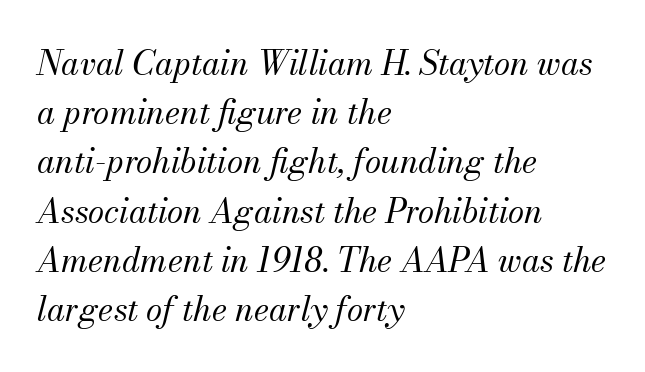
Q: Is the text bold? A: No.
Q: Is the text italic (slanted)? A: Yes, it leans right by about 13 degrees.
Q: Is the typeface a serif or a sans-serif typeface? A: Serif.
Q: Is the text underlined? A: No.
Q: How is the paragraph aligned? A: Left-aligned.
Q: Is the spacing between letters normal or unusually wide? A: Normal.
Q: Is the spacing between lines tight, normal or loose? A: Normal.
Q: Width (condensed, normal, or wide)? A: Normal.
Q: Stroke contrast? A: Medium.
Q: x-height? A: Small.
Q: Monospaced? A: No.
